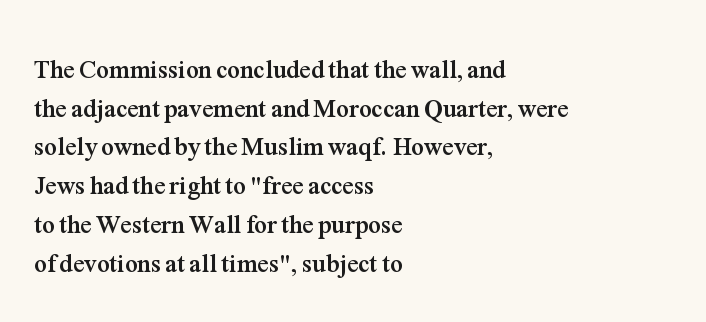
The image shows 25 px bold type, upright; set left-aligned, normal line spacing (1.55x), normal letter spacing, not underlined.
